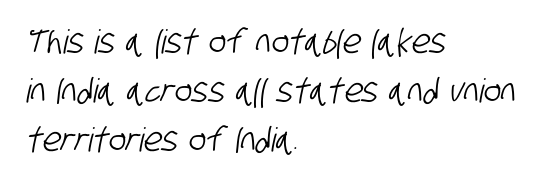
The image shows 33 px condensed sans-serif type; set left-aligned, normal line spacing (1.48x), normal letter spacing, not underlined; low stroke contrast and a large x-height.
